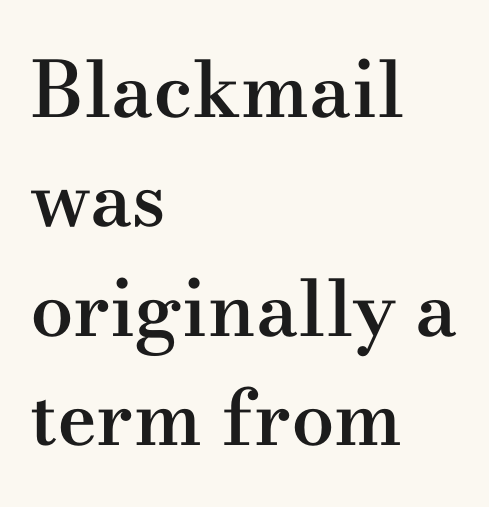
Descenders are the only things crossing below the line. Does extra space separate the letters? No, they use regular spacing. A typesetter would call this proportional, since set widths differ per character. Does the type have serifs? Yes, each stem ends in a small foot.
